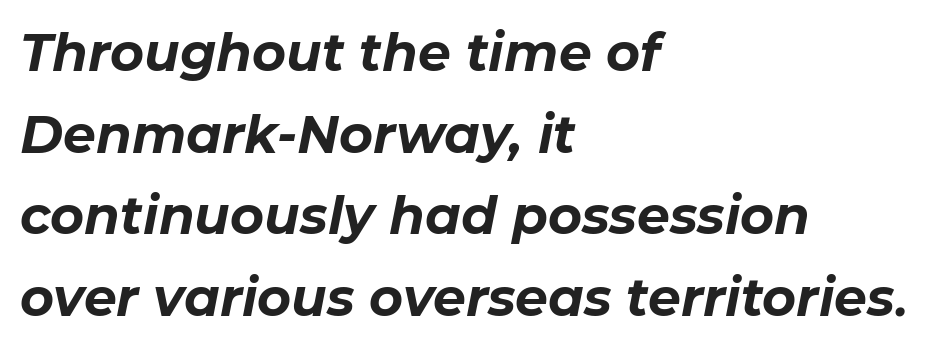
Q: Is the text bold? A: Yes.
Q: Is the text italic (slanted)? A: Yes, it leans right by about 11 degrees.
Q: Is the text underlined? A: No.
Q: How is the paragraph aligned? A: Left-aligned.
Q: Is the spacing between letters normal or unusually wide? A: Normal.
Q: Is the spacing between lines tight, normal or loose? A: Normal.
Q: Width (condensed, normal, or wide)? A: Normal.
Q: Stroke contrast? A: Low.
Q: x-height? A: Medium.
Q: Monospaced? A: No.
